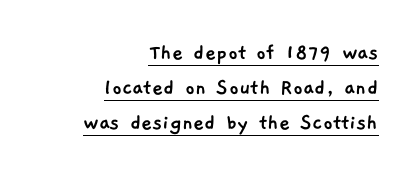
Q: Is the text underlined? A: Yes.
Q: How is the paragraph aligned? A: Right-aligned.
Q: Is the spacing between letters normal or unusually wide? A: Normal.
Q: Is the spacing between lines tight, normal or loose? A: Normal.
